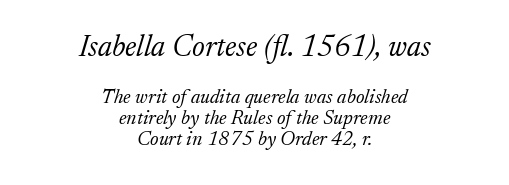
{"serif": "yes", "italic": "yes", "lean": "right", "slant_degrees": 17, "bold": "no", "weight": "light", "width": "normal", "stroke_contrast": "low", "x_height": "medium", "monospaced": "no", "underline": "no", "align": "center", "line_spacing": "tight", "line_spacing_ratio": 1.05, "letter_spacing": "normal", "letter_spacing_em": 0.0, "larger_block": "first", "size_ratio": 1.5, "glyph_px": 30}
